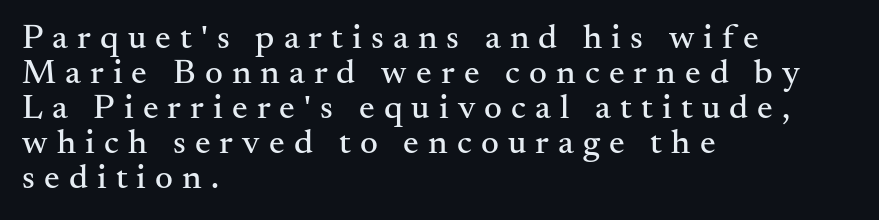
Each row of text sits above clean, open space. I'd call this a serif setting — the letters wear small feet. Varying glyph widths throughout — classic text-font behaviour. Regarding leading, the lines here are crowded together. The paragraph shown leans on its left margin. The tracking reads as deliberately expanded to a designer's eye.
